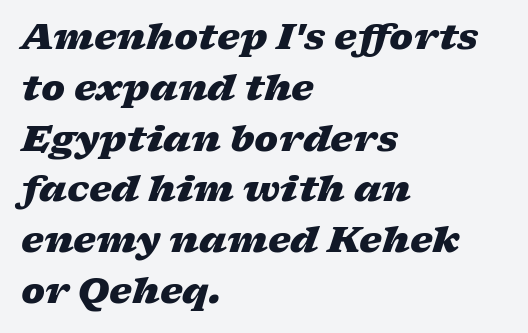
{"italic": "yes", "lean": "right", "slant_degrees": 17, "bold": "yes", "weight": "heavy", "width": "wide", "stroke_contrast": "low", "x_height": "medium", "monospaced": "no", "underline": "no", "align": "left", "line_spacing": "normal", "line_spacing_ratio": 1.41, "letter_spacing": "normal", "letter_spacing_em": 0.0, "glyph_px": 36}
